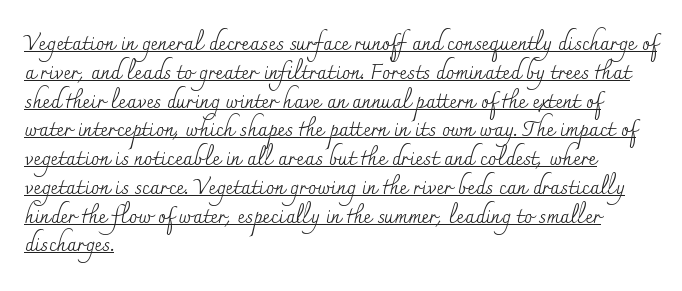
The image shows 21 px text type; set left-aligned, normal line spacing (1.37x), normal letter spacing, underlined.
